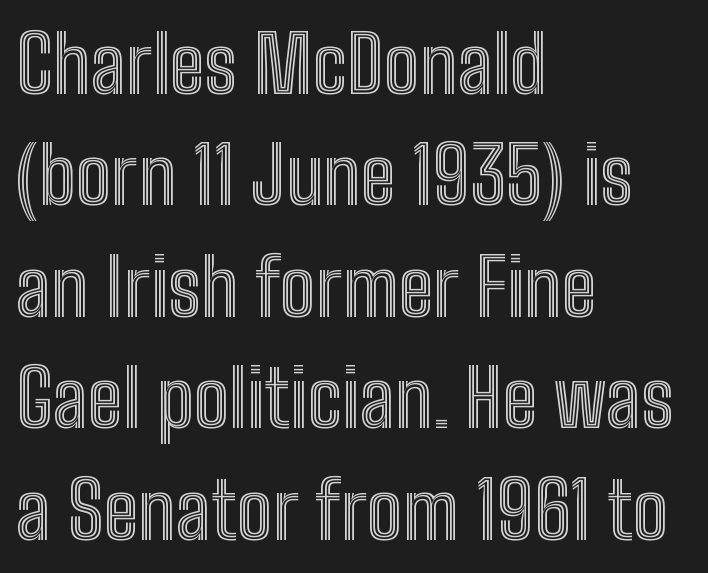
Q: Is the text italic (slanted)? A: No, it is upright.
Q: Is the text underlined? A: No.
Q: How is the paragraph aligned? A: Left-aligned.
Q: Is the spacing between letters normal or unusually wide? A: Normal.
Q: Is the spacing between lines tight, normal or loose? A: Normal.
Q: Width (condensed, normal, or wide)? A: Condensed.
Q: x-height? A: Medium.
Q: Monospaced? A: No.
